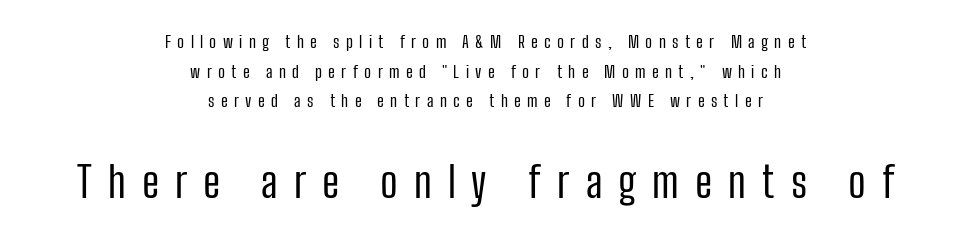
{"serif": "no", "italic": "no", "bold": "no", "weight": "regular", "width": "condensed", "stroke_contrast": "low", "x_height": "medium", "monospaced": "no", "underline": "no", "align": "center", "line_spacing_ratio": 1.75, "letter_spacing": "wide", "letter_spacing_em": 0.37, "larger_block": "second", "size_ratio": 2.53, "glyph_px": 43}
